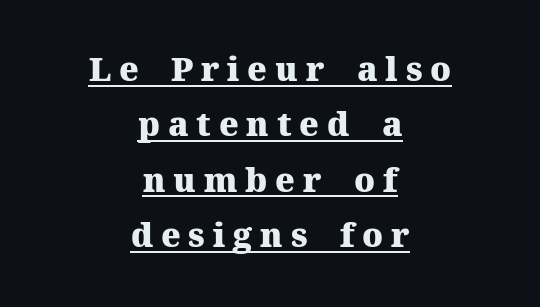
{"serif": "yes", "italic": "no", "bold": "yes", "weight": "heavy", "width": "normal", "stroke_contrast": "medium", "x_height": "medium", "monospaced": "no", "underline": "yes", "align": "center", "line_spacing": "normal", "line_spacing_ratio": 1.68, "letter_spacing": "wide", "letter_spacing_em": 0.24, "glyph_px": 33}
